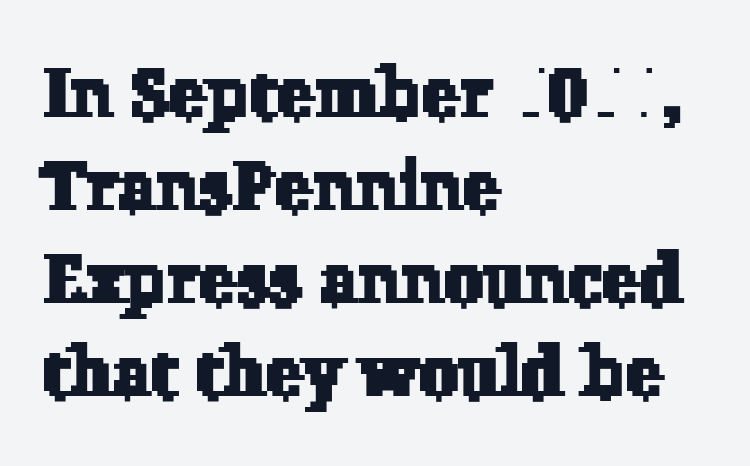
{"serif": "yes", "width": "normal", "stroke_contrast": "low", "x_height": "medium", "monospaced": "no", "underline": "no", "align": "left", "line_spacing": "normal", "line_spacing_ratio": 1.33, "letter_spacing": "normal", "letter_spacing_em": 0.0, "glyph_px": 70}
